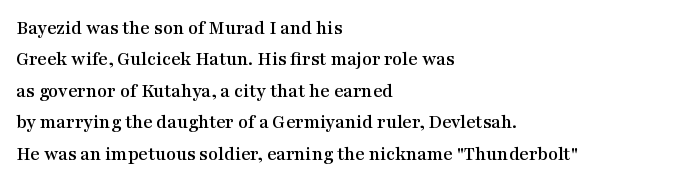
{"italic": "no", "underline": "no", "align": "left", "line_spacing": "normal", "line_spacing_ratio": 1.57, "letter_spacing": "normal", "letter_spacing_em": 0.0, "glyph_px": 20}
